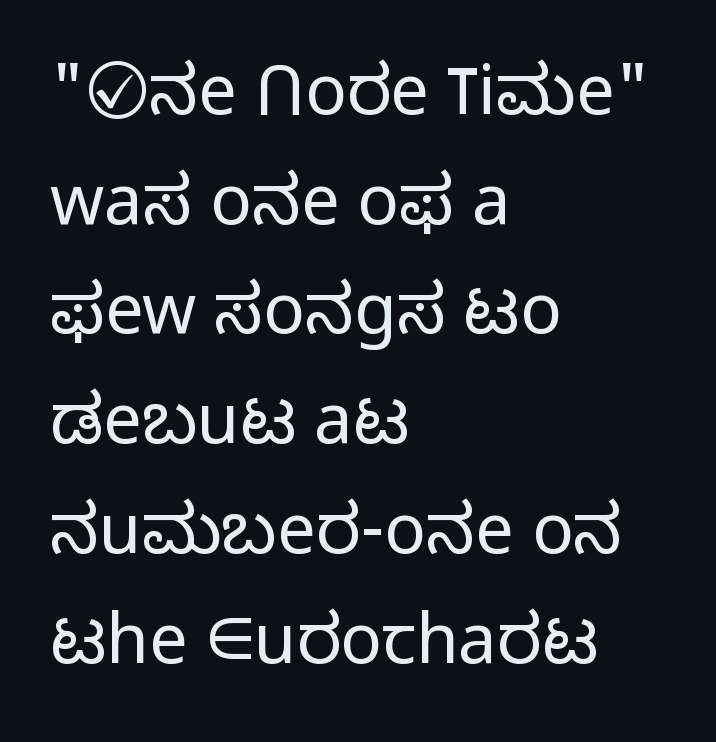
{"serif": "no", "italic": "no", "bold": "no", "weight": "light", "width": "normal", "stroke_contrast": "low", "x_height": "medium", "monospaced": "no", "underline": "no", "align": "left", "line_spacing": "normal", "line_spacing_ratio": 1.59, "letter_spacing": "normal", "letter_spacing_em": 0.0, "glyph_px": 69}
